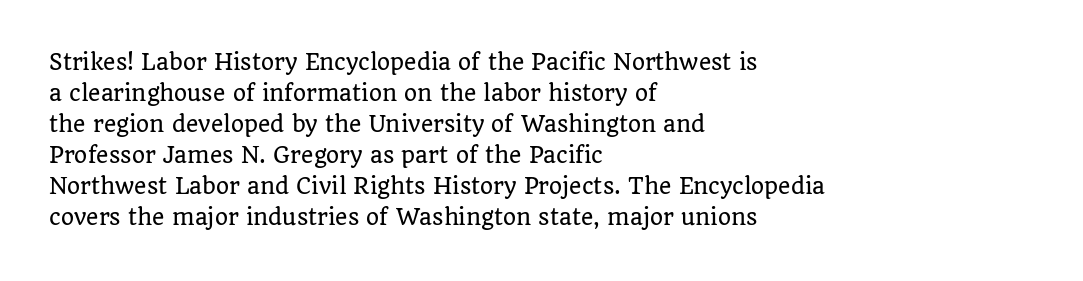
Q: Is the text italic (slanted)? A: No, it is upright.
Q: Is the text underlined? A: No.
Q: How is the paragraph aligned? A: Left-aligned.
Q: Is the spacing between letters normal or unusually wide? A: Normal.
Q: Is the spacing between lines tight, normal or loose? A: Normal.
